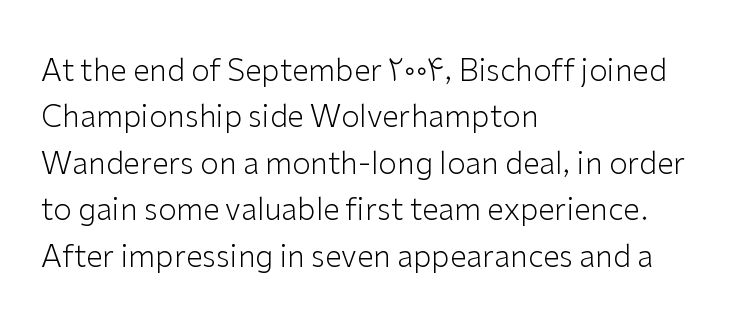
The image shows 30 px light sans-serif type, upright; set left-aligned, normal line spacing (1.55x), normal letter spacing, not underlined; low stroke contrast and a medium x-height.
